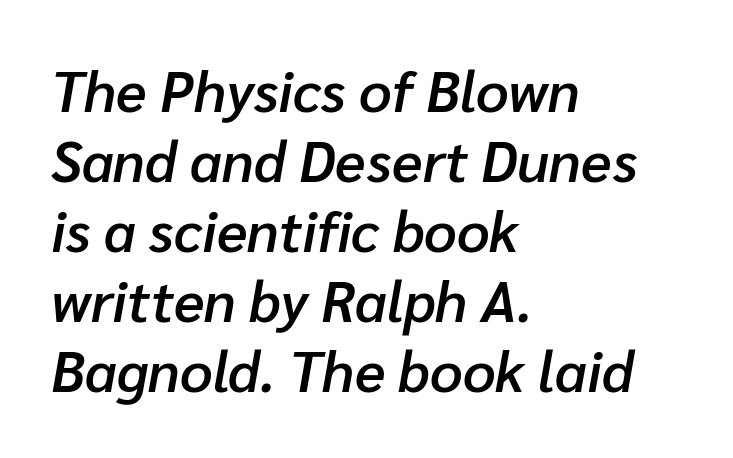
{"italic": "yes", "lean": "right", "slant_degrees": 10, "bold": "semi", "weight": "semibold", "width": "normal", "stroke_contrast": "low", "x_height": "medium", "monospaced": "no", "underline": "no", "align": "left", "line_spacing_ratio": 1.23, "letter_spacing": "normal", "letter_spacing_em": 0.0, "glyph_px": 57}
